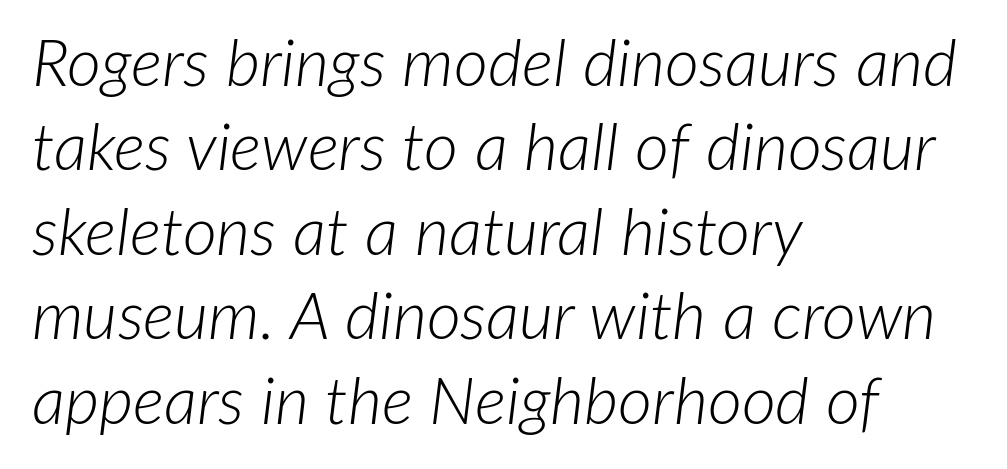
The image shows 66 px light type, italic (leaning right); set left-aligned, normal line spacing (1.28x), normal letter spacing, not underlined; low stroke contrast and a medium x-height.
